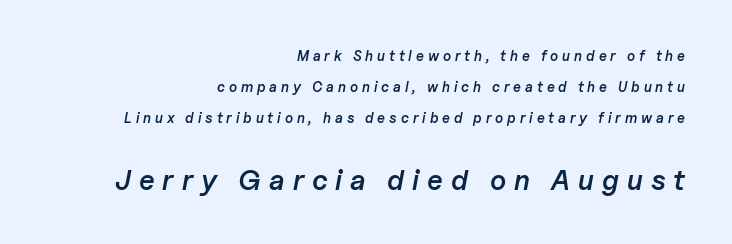
The image shows 28 px semibold type, italic (leaning right); set right-aligned, loose line spacing (2.2x), unusually wide letter spacing (+0.28 em), not underlined; the second (bottom) block is 2.0x larger; low stroke contrast and a medium x-height.
